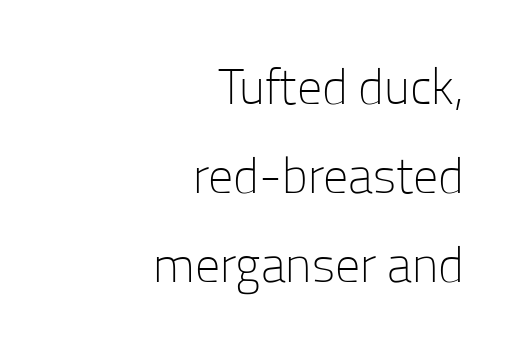
A typesetter would mark this as roman, not italic. Heaviness? Minimal to ordinary, like unemphasized prose. Varying glyph widths throughout — classic text-font behaviour. Characters follow at the spacing the type designer built in. Nope, no serifs anywhere on these letters. Anything drawn beneath the words? Only blank space.
